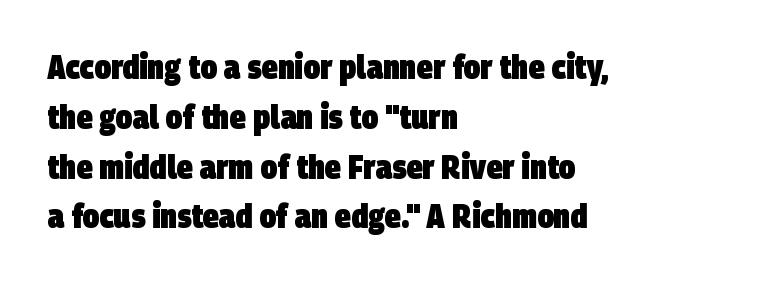
Q: Is the text bold? A: Yes.
Q: Is the typeface a serif or a sans-serif typeface? A: Sans-serif.
Q: Is the text underlined? A: No.
Q: How is the paragraph aligned? A: Left-aligned.
Q: Is the spacing between letters normal or unusually wide? A: Normal.
Q: Is the spacing between lines tight, normal or loose? A: Normal.
Q: Width (condensed, normal, or wide)? A: Condensed.
Q: Stroke contrast? A: Low.
Q: x-height? A: Large.
Q: Monospaced? A: No.
